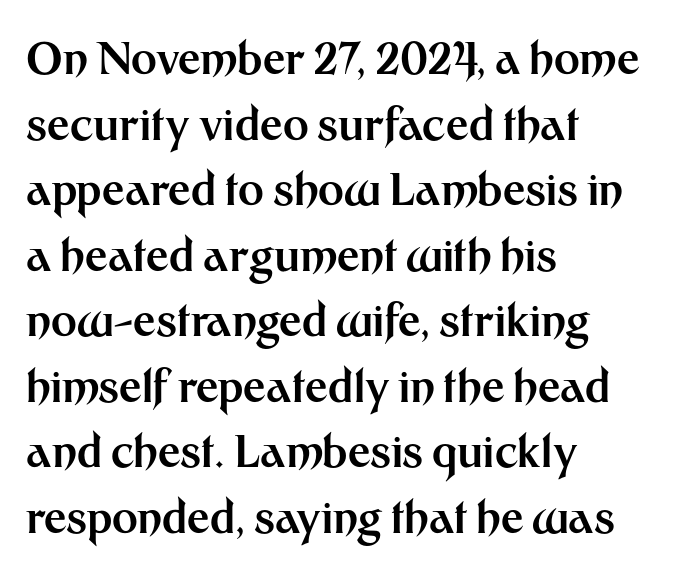
Q: Is the text bold? A: Yes.
Q: Is the text italic (slanted)? A: No, it is upright.
Q: Is the typeface a serif or a sans-serif typeface? A: Sans-serif.
Q: Is the text underlined? A: No.
Q: How is the paragraph aligned? A: Left-aligned.
Q: Is the spacing between letters normal or unusually wide? A: Normal.
Q: Is the spacing between lines tight, normal or loose? A: Normal.
Q: Width (condensed, normal, or wide)? A: Normal.
Q: Stroke contrast? A: Medium.
Q: x-height? A: Medium.
Q: Monospaced? A: No.
